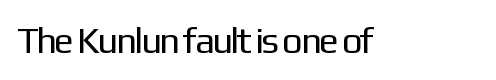
The image shows 37 px regular-weight sans-serif type, upright; set normal letter spacing, not underlined; low stroke contrast and a medium x-height.
